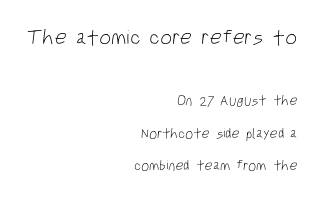
The vertical gap from one line to the next is large. The rendering keeps characters at their native spacing. Type without underlining. If you squint, the top block still reads clearly — it's the larger of the two. Layout note: lines flush right. On a weight scale, this lands at 450 or below.
